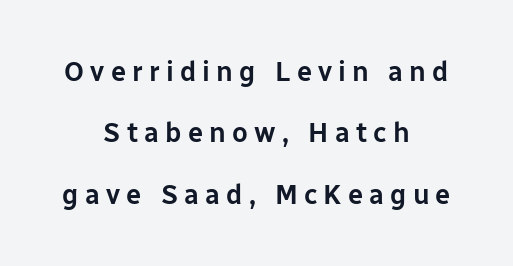
The image shows 27 px text type, upright; set centered, loose line spacing (2.27x), unusually wide letter spacing (+0.23 em), not underlined.
